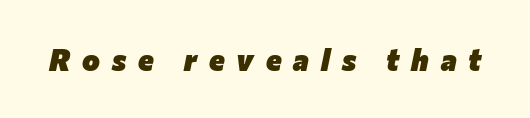
{"italic": "yes", "lean": "right", "slant_degrees": 12, "bold": "yes", "weight": "heavy", "width": "normal", "stroke_contrast": "low", "x_height": "medium", "monospaced": "no", "underline": "no", "letter_spacing": "wide", "letter_spacing_em": 0.4, "glyph_px": 30}
